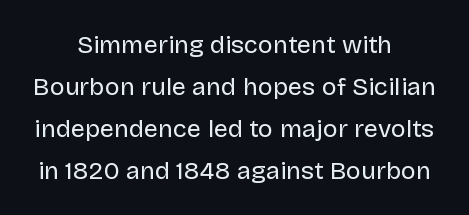
{"italic": "no", "bold": "no", "underline": "no", "align": "center", "line_spacing": "normal", "line_spacing_ratio": 1.68, "letter_spacing": "normal", "letter_spacing_em": 0.0, "glyph_px": 25}
